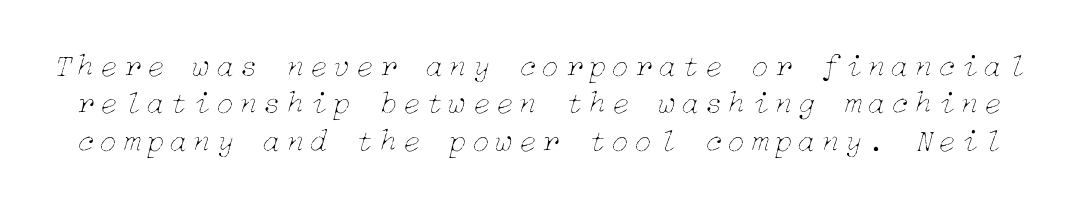
Q: Is the text bold? A: No.
Q: Is the text italic (slanted)? A: Yes, it leans right by about 15 degrees.
Q: Is the text underlined? A: No.
Q: Width (condensed, normal, or wide)? A: Normal.
Q: Stroke contrast? A: Low.
Q: x-height? A: Medium.
